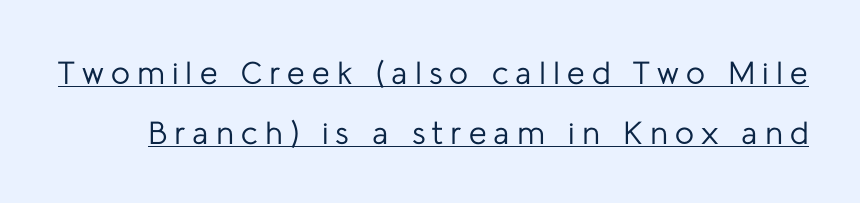
Weight class: somewhere from thin through regular. The passage shown is typed in a proportional face where columns would drift. Spacing between characters has been opened up far beyond the box default. Has an underline been added? It has. Ordinary non-slanted type is in use. The font family rendered here belongs to the sans-serif group.
